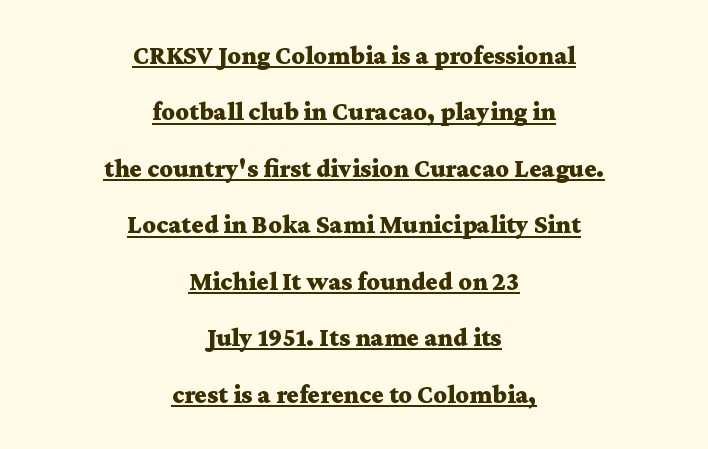
{"italic": "no", "bold": "yes", "underline": "yes", "align": "center", "line_spacing": "loose", "line_spacing_ratio": 2.17, "letter_spacing": "normal", "letter_spacing_em": 0.0, "glyph_px": 26}
